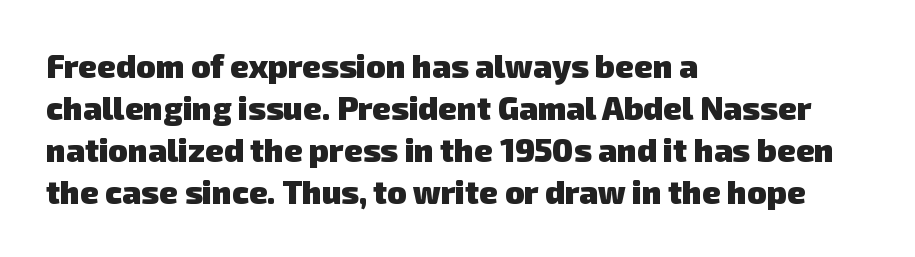
Underline: absent. Line spacing here is normal. A dark, heavy texture on the line: the type is bold. Nothing unusual about the tracking: characters are spaced as the font intends.
